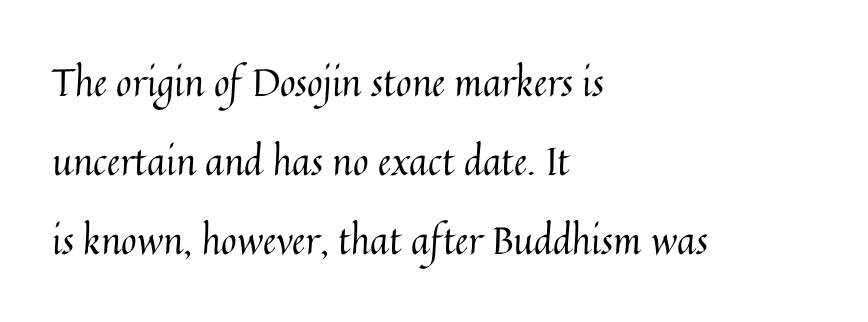
{"bold": "no", "weight": "regular", "width": "normal", "stroke_contrast": "medium", "x_height": "medium", "monospaced": "no", "underline": "no", "align": "left", "line_spacing": "loose", "line_spacing_ratio": 2.08, "letter_spacing": "normal", "letter_spacing_em": 0.0, "glyph_px": 38}
